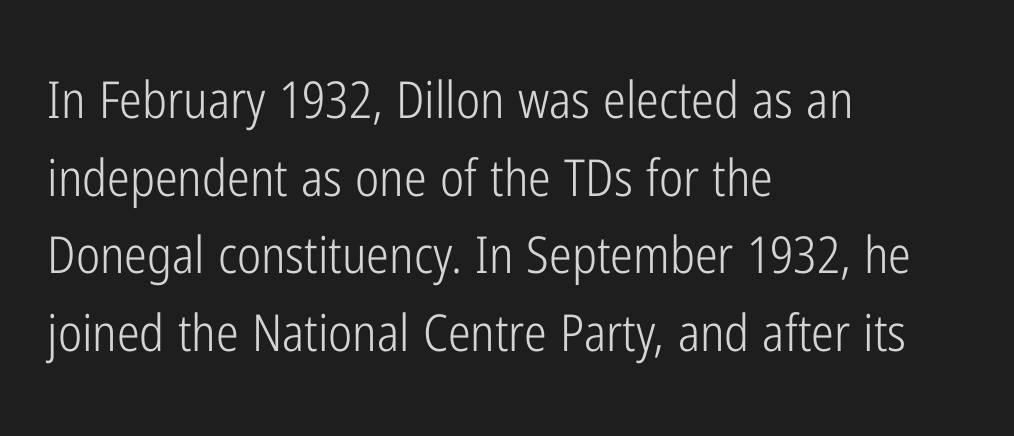
{"serif": "no", "italic": "no", "bold": "no", "weight": "light", "width": "condensed", "stroke_contrast": "low", "x_height": "medium", "monospaced": "no", "underline": "no", "align": "left", "line_spacing": "normal", "line_spacing_ratio": 1.52, "letter_spacing": "normal", "letter_spacing_em": 0.0, "glyph_px": 51}
